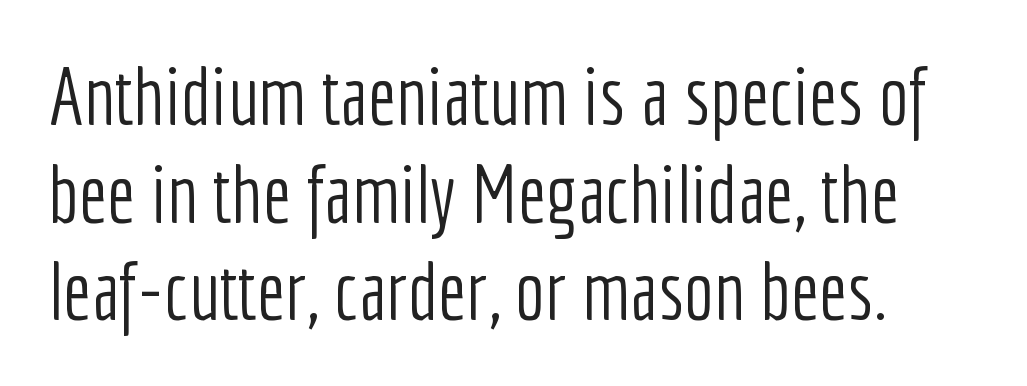
Quick note: underline off. Proportional: the letters do not fall into vertical columns. Does the lettering tilt? It doesn't — this is upright. Weight: regular or lighter.
